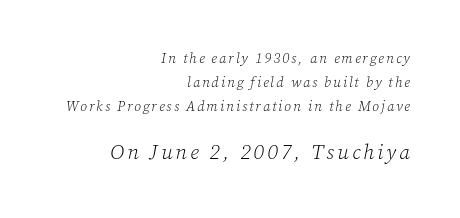
Visually, the bottom section dominates because its glyphs are scaled up. Posture: slanted. The words here are not underlined. This rendering uses right alignment, leaving the left contour irregular. No letter is thick-stroked: the sample isn't bold.
